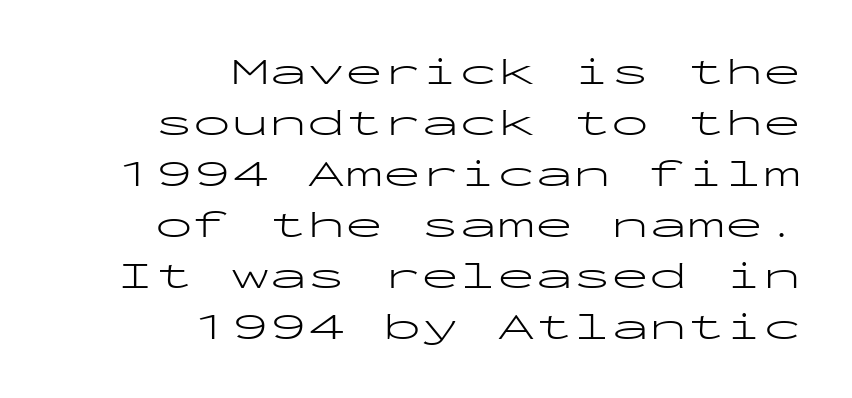
Q: Is the text bold? A: No.
Q: Is the text italic (slanted)? A: No, it is upright.
Q: Is the typeface a serif or a sans-serif typeface? A: Sans-serif.
Q: Is the text underlined? A: No.
Q: How is the paragraph aligned? A: Right-aligned.
Q: Is the spacing between letters normal or unusually wide? A: Normal.
Q: Is the spacing between lines tight, normal or loose? A: Normal.
Q: Width (condensed, normal, or wide)? A: Wide.
Q: Stroke contrast? A: Low.
Q: x-height? A: Medium.
Q: Monospaced? A: Yes.
